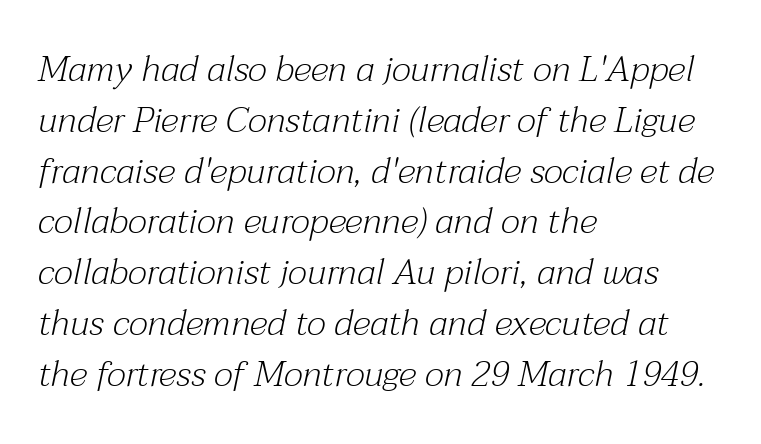
The image shows 36 px light serif type, italic (leaning right); set left-aligned, normal line spacing (1.41x), normal letter spacing, not underlined; medium stroke contrast and a medium x-height.
